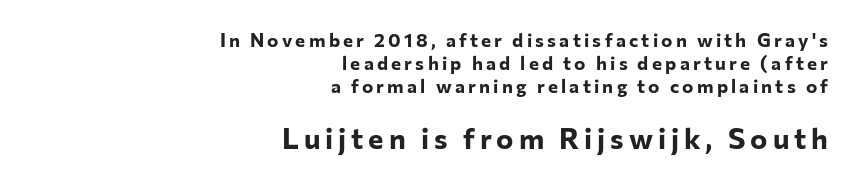
Q: Is the text bold? A: Yes.
Q: Is the text italic (slanted)? A: No, it is upright.
Q: Is the typeface a serif or a sans-serif typeface? A: Sans-serif.
Q: Is the text underlined? A: No.
Q: How is the paragraph aligned? A: Right-aligned.
Q: Which block of text is set in a larger size, the first (top) or the second (bottom)? A: The second (bottom) one.
Q: Width (condensed, normal, or wide)? A: Normal.
Q: Stroke contrast? A: Low.
Q: x-height? A: Medium.
Q: Monospaced? A: No.
